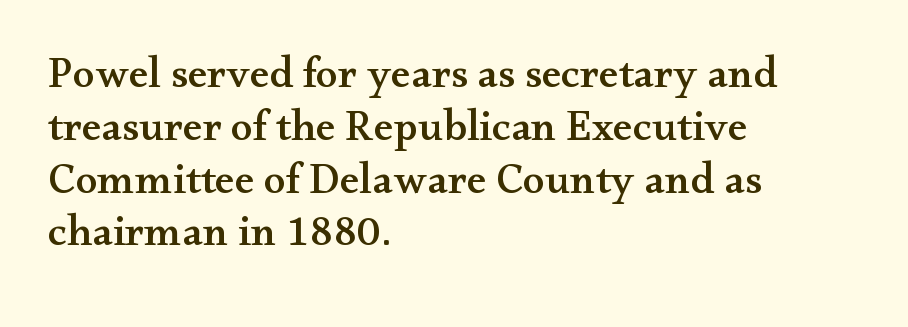
What stands out about the letter spacing? Nothing — it is the standard amount. Note the varied advance widths — an 'i' is clearly narrower than an 'm'. Underline: absent. The type family on display is of the serif kind. The axis of the letterforms is exactly vertical. Which margin do the lines hug? The left one — the right edge is uneven.
